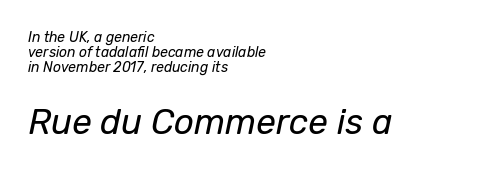
An italicized treatment has been applied to the whole sample. The face used here is proportionally spaced, like ordinary book or web type. Spacing between characters is what you'd get straight out of the box. The passage shown is not bold in any degree. Any mark beneath the type? The region is blank. Does the bottom block carry the larger type? Yes, it does.
